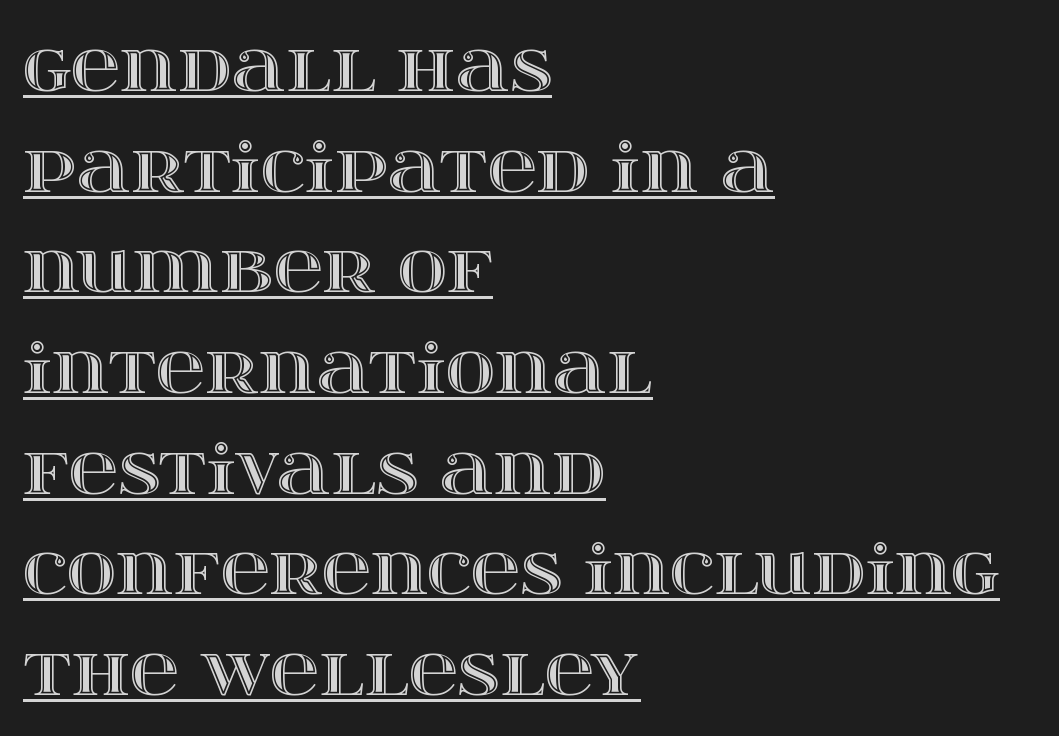
Q: Is the text italic (slanted)? A: No, it is upright.
Q: Is the text underlined? A: Yes.
Q: How is the paragraph aligned? A: Left-aligned.
Q: Is the spacing between letters normal or unusually wide? A: Normal.
Q: Is the spacing between lines tight, normal or loose? A: Normal.
Q: Width (condensed, normal, or wide)? A: Wide.
Q: x-height? A: Large.
Q: Monospaced? A: No.
